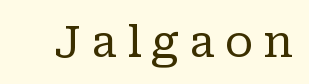
{"serif": "yes", "italic": "no", "bold": "no", "weight": "regular", "width": "normal", "stroke_contrast": "low", "x_height": "medium", "monospaced": "no", "underline": "no", "letter_spacing": "wide", "letter_spacing_em": 0.23, "glyph_px": 44}
